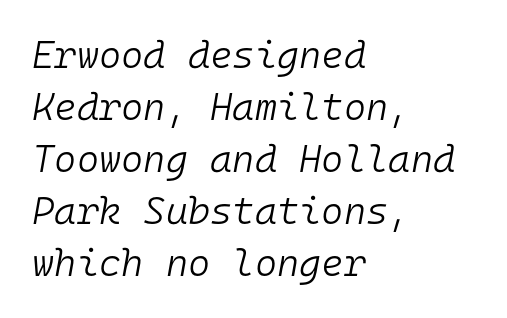
Underline: absent. The face used here is rendered with its standard letterfit. A student would call this left alignment; a typographer would say flush left, rag right. The face used here is monospaced, like something from a code editor.
